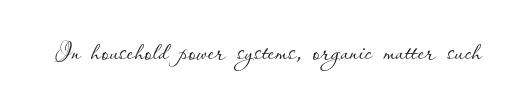
Summary of weight: not heavy and not bold. A typesetter would call this proportional, since set widths differ per character. Students, note that the glyphs here touch the page at normal intervals.
